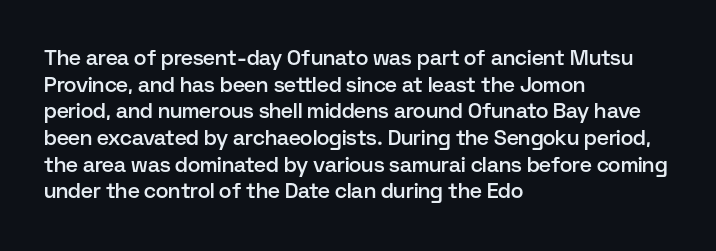
The image shows 21 px text type, upright; set left-aligned, normal line spacing (1.27x), normal letter spacing, not underlined.
